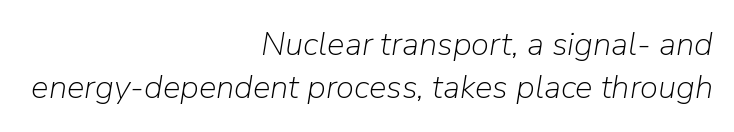
Q: Is the text bold? A: No.
Q: Is the text italic (slanted)? A: Yes, it leans right by about 9 degrees.
Q: Is the text underlined? A: No.
Q: How is the paragraph aligned? A: Right-aligned.
Q: Is the spacing between letters normal or unusually wide? A: Normal.
Q: Is the spacing between lines tight, normal or loose? A: Normal.
Q: Width (condensed, normal, or wide)? A: Normal.
Q: Stroke contrast? A: Low.
Q: x-height? A: Medium.
Q: Monospaced? A: No.
